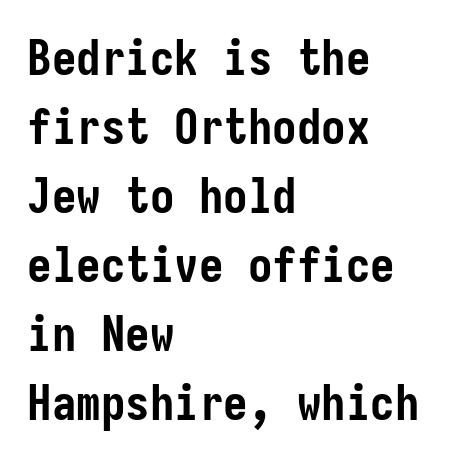
Regarding serifs, this sample does without them. The area under the type is left untouched. Rows of type keep a routine distance in the vertical direction. Between one letter and the next there's only the usual sliver of space. No italicization has been applied; the sample stays upright.
